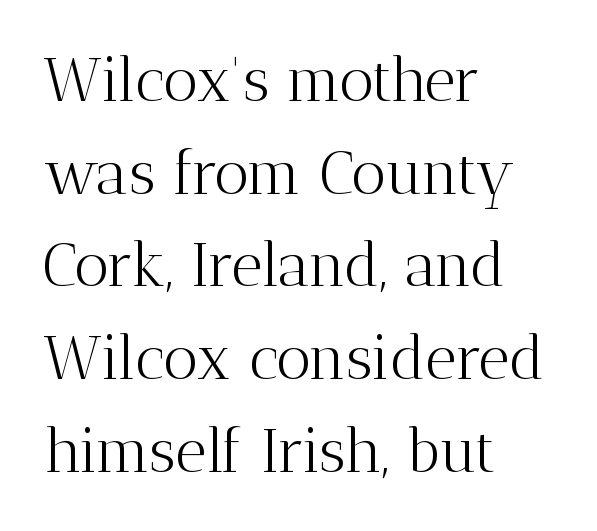
Q: Is the text bold? A: No.
Q: Is the text italic (slanted)? A: No, it is upright.
Q: Is the typeface a serif or a sans-serif typeface? A: Serif.
Q: Is the text underlined? A: No.
Q: How is the paragraph aligned? A: Left-aligned.
Q: Is the spacing between letters normal or unusually wide? A: Normal.
Q: Is the spacing between lines tight, normal or loose? A: Normal.
Q: Width (condensed, normal, or wide)? A: Normal.
Q: Stroke contrast? A: Medium.
Q: x-height? A: Medium.
Q: Monospaced? A: No.
